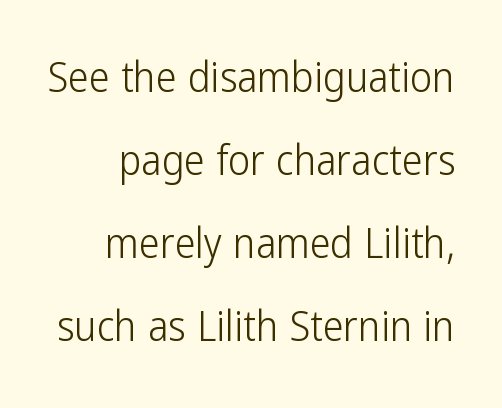
Q: Is the text bold? A: No.
Q: Is the text italic (slanted)? A: No, it is upright.
Q: Is the typeface a serif or a sans-serif typeface? A: Sans-serif.
Q: Is the text underlined? A: No.
Q: Is the spacing between letters normal or unusually wide? A: Normal.
Q: Is the spacing between lines tight, normal or loose? A: Loose.
Q: Width (condensed, normal, or wide)? A: Condensed.
Q: Stroke contrast? A: Low.
Q: x-height? A: Medium.
Q: Monospaced? A: No.
